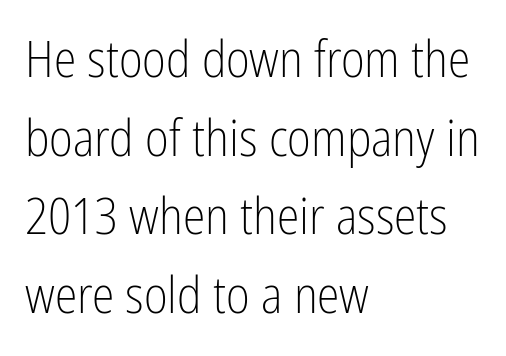
The font sits on the lighter half of the weight spectrum, regular included. Style check: upright. Font category for this specimen: sans-serif. The gap between lines stays unmarked.
